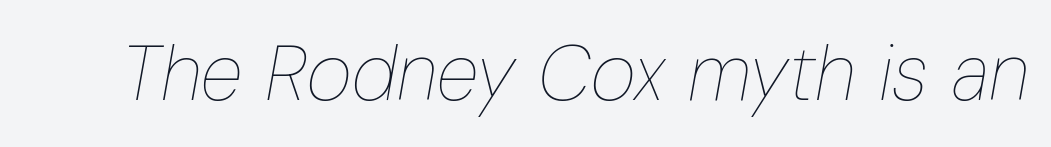
The image shows 78 px thin, condensed type, italic (leaning right); set normal letter spacing, not underlined; low stroke contrast and a medium x-height.
